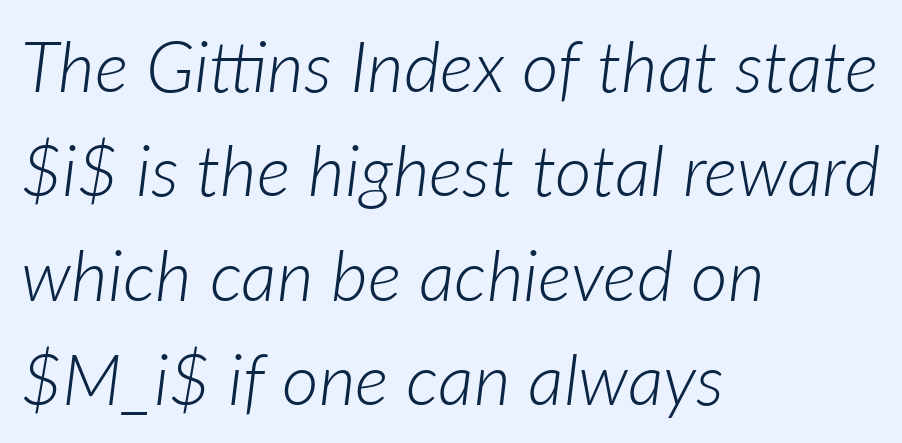
The typesetting does not lean heavy: it is not bold. The vertical gap from one line to the next is medium. Notice how the passage keeps a crisp vertical edge on the left only. Think of a printed novel: that variable character pitch is what you see here. The strip under each line holds only bare page. Compared with ordinary roman type, these characters are visibly tilted.
